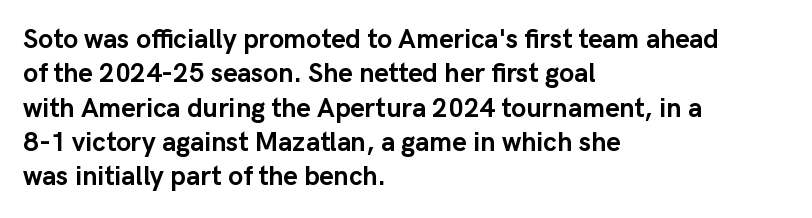
Q: Is the text bold? A: Yes.
Q: Is the text italic (slanted)? A: No, it is upright.
Q: Is the text underlined? A: No.
Q: How is the paragraph aligned? A: Left-aligned.
Q: Is the spacing between letters normal or unusually wide? A: Normal.
Q: Is the spacing between lines tight, normal or loose? A: Normal.
